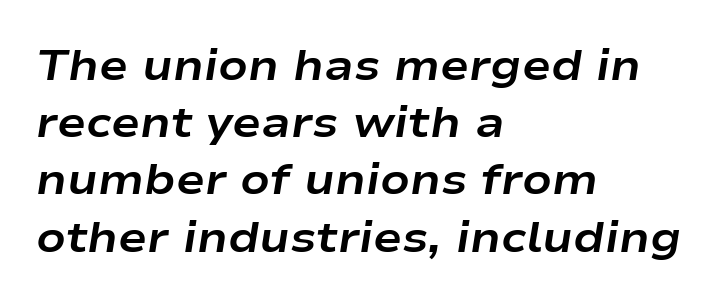
Q: Is the text bold? A: Yes.
Q: Is the text italic (slanted)? A: Yes, it leans right by about 9 degrees.
Q: Is the text underlined? A: No.
Q: How is the paragraph aligned? A: Left-aligned.
Q: Is the spacing between letters normal or unusually wide? A: Normal.
Q: Is the spacing between lines tight, normal or loose? A: Normal.
Q: Width (condensed, normal, or wide)? A: Wide.
Q: Stroke contrast? A: Low.
Q: x-height? A: Medium.
Q: Monospaced? A: No.
